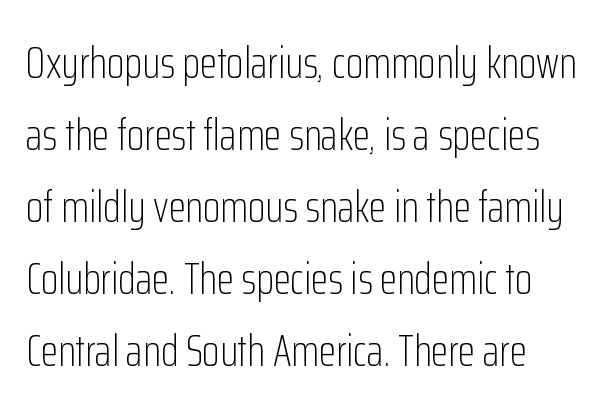
{"serif": "no", "italic": "no", "bold": "no", "weight": "light", "width": "condensed", "stroke_contrast": "low", "x_height": "medium", "monospaced": "no", "underline": "no", "align": "left", "line_spacing": "normal", "line_spacing_ratio": 1.6, "letter_spacing": "normal", "letter_spacing_em": 0.0, "glyph_px": 45}
